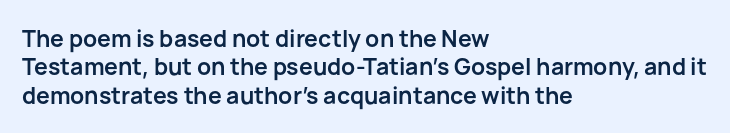
{"italic": "no", "bold": "yes", "underline": "no", "align": "left", "line_spacing_ratio": 1.23, "letter_spacing": "normal", "letter_spacing_em": 0.0, "glyph_px": 23}
